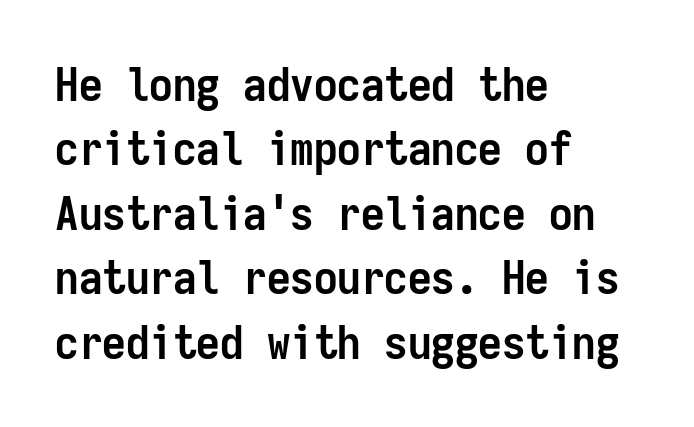
{"serif": "no", "italic": "no", "bold": "yes", "weight": "semibold", "width": "condensed", "stroke_contrast": "low", "x_height": "medium", "monospaced": "yes", "underline": "no", "align": "left", "line_spacing": "normal", "line_spacing_ratio": 1.37, "letter_spacing": "normal", "letter_spacing_em": 0.0, "glyph_px": 47}
